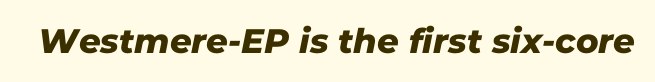
{"serif": "no", "width": "normal", "stroke_contrast": "low", "x_height": "medium", "monospaced": "no", "underline": "no", "letter_spacing": "normal", "letter_spacing_em": 0.0, "glyph_px": 34}
